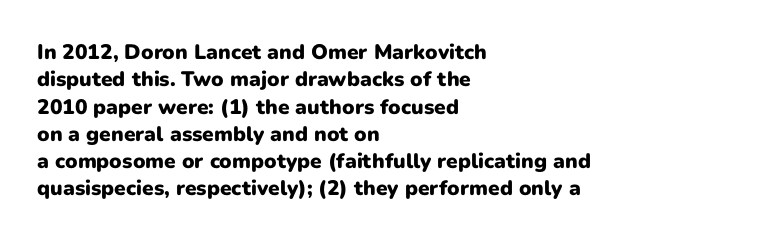
The image shows 21 px bold type, upright; set left-aligned, normal line spacing (1.3x), normal letter spacing, not underlined.
